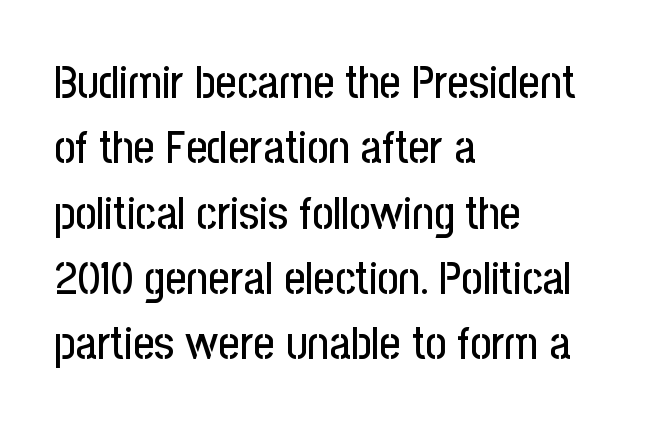
{"serif": "no", "italic": "no", "width": "condensed", "stroke_contrast": "low", "x_height": "medium", "monospaced": "no", "underline": "no", "align": "left", "line_spacing": "normal", "line_spacing_ratio": 1.42, "letter_spacing": "normal", "letter_spacing_em": 0.0, "glyph_px": 46}
